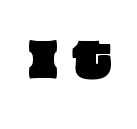
The tracking reads as deliberately expanded to a designer's eye. Any mark beneath the type? The region is blank. Character widths vary here, with narrow letters taking less room than wide ones.
